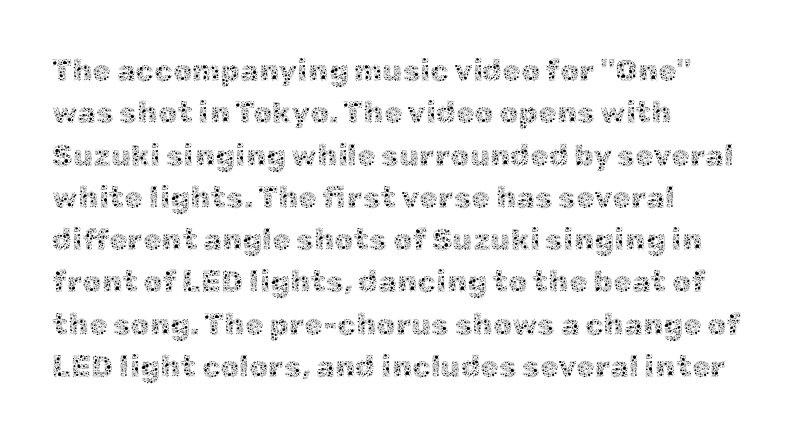
The image shows 30 px thin type, upright; set left-aligned, normal line spacing (1.41x), normal letter spacing, not underlined; a medium x-height.
